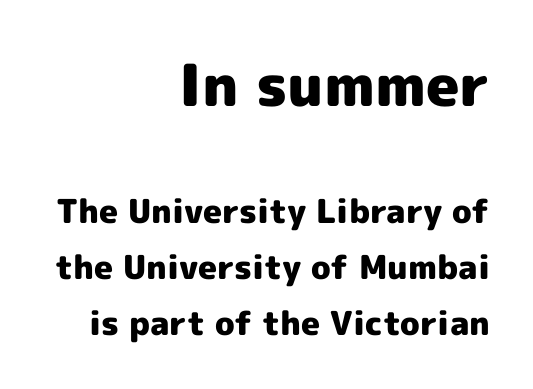
Q: Is the text bold? A: Yes.
Q: Is the text italic (slanted)? A: No, it is upright.
Q: Is the typeface a serif or a sans-serif typeface? A: Sans-serif.
Q: Is the text underlined? A: No.
Q: How is the paragraph aligned? A: Right-aligned.
Q: Is the spacing between letters normal or unusually wide? A: Normal.
Q: Is the spacing between lines tight, normal or loose? A: Normal.
Q: Which block of text is set in a larger size, the first (top) or the second (bottom)? A: The first (top) one.
Q: Width (condensed, normal, or wide)? A: Normal.
Q: x-height? A: Medium.
Q: Monospaced? A: No.
